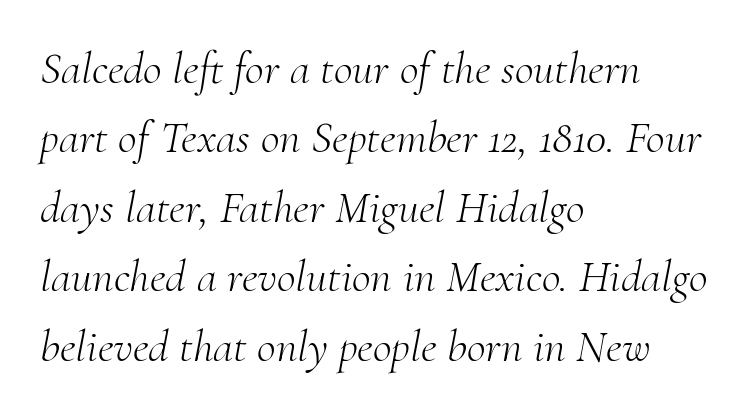
Check under the words: just untouched page. Stems here are at most as thick as an everyday book face. Every row of glyphs begins at an identical x-position on the left. The rendering applies a slant to the glyphs. Proportional: the letters do not fall into vertical columns.
